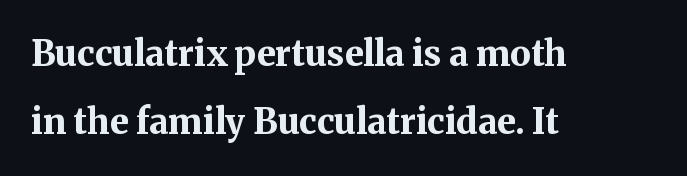
Q: Is the text bold? A: Yes.
Q: Is the text italic (slanted)? A: No, it is upright.
Q: Is the typeface a serif or a sans-serif typeface? A: Serif.
Q: Is the text underlined? A: No.
Q: How is the paragraph aligned? A: Left-aligned.
Q: Is the spacing between letters normal or unusually wide? A: Normal.
Q: Is the spacing between lines tight, normal or loose? A: Loose.
Q: Width (condensed, normal, or wide)? A: Normal.
Q: Stroke contrast? A: Medium.
Q: x-height? A: Medium.
Q: Monospaced? A: No.
